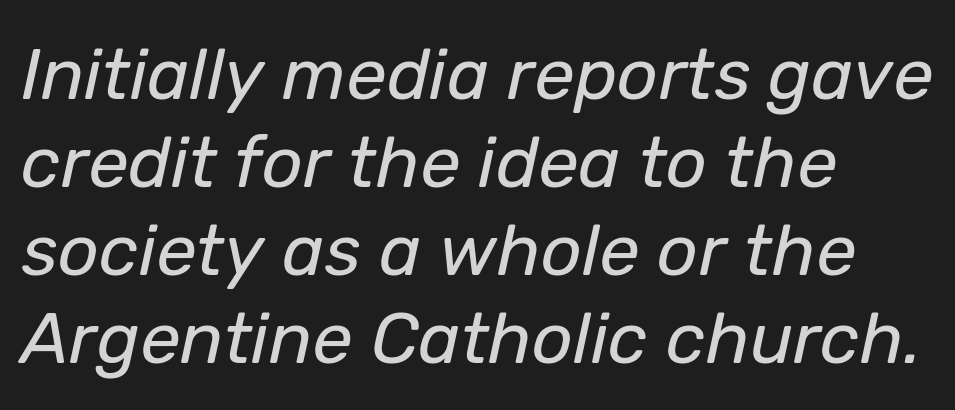
{"italic": "yes", "lean": "right", "slant_degrees": 12, "bold": "no", "weight": "regular", "width": "normal", "stroke_contrast": "low", "x_height": "medium", "monospaced": "no", "underline": "no", "align": "left", "line_spacing_ratio": 1.22, "letter_spacing": "normal", "letter_spacing_em": 0.0, "glyph_px": 72}
